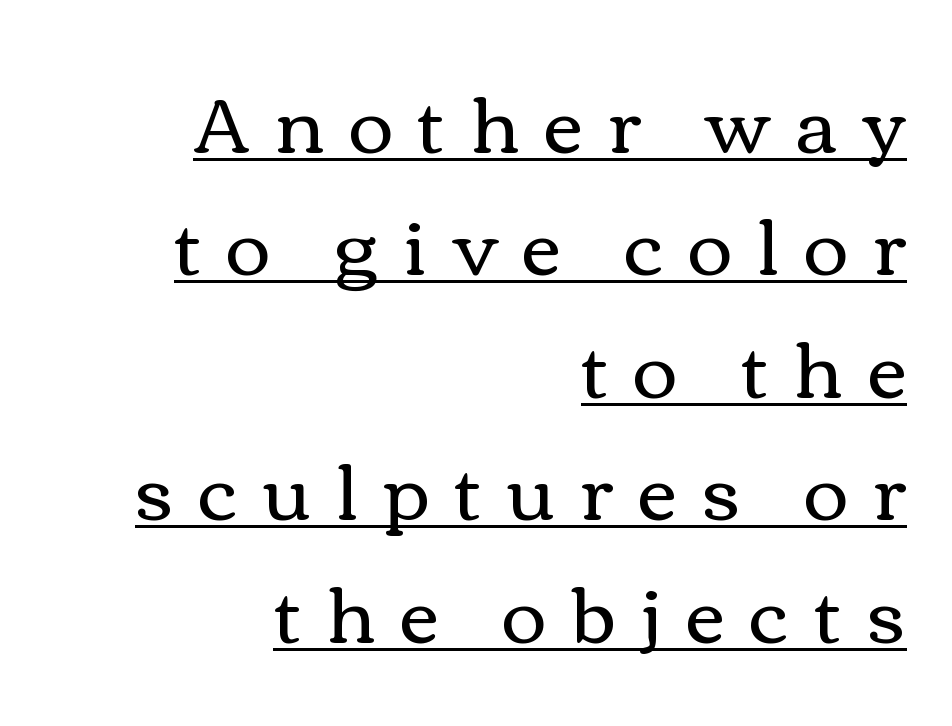
Q: Is the text bold? A: No.
Q: Is the text italic (slanted)? A: No, it is upright.
Q: Is the text underlined? A: Yes.
Q: How is the paragraph aligned? A: Right-aligned.
Q: Is the spacing between letters normal or unusually wide? A: Unusually wide.
Q: Is the spacing between lines tight, normal or loose? A: Normal.
Q: Width (condensed, normal, or wide)? A: Wide.
Q: Stroke contrast? A: Medium.
Q: x-height? A: Medium.
Q: Monospaced? A: No.
